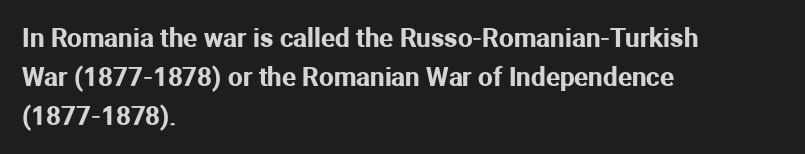
The image shows 26 px text type, upright; set left-aligned, normal line spacing (1.5x), normal letter spacing, not underlined.
